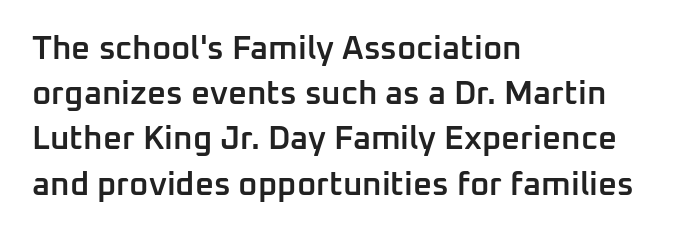
Do the characters align in a grid? No, the font is proportional. The setting favours the left margin, as ordinary paragraphs usually do. Nobody touched the tracking dial on this one. The rendering shows plain stroke endings on the letterforms — a sans-serif design. Every character sits straight up, as roman type does.
